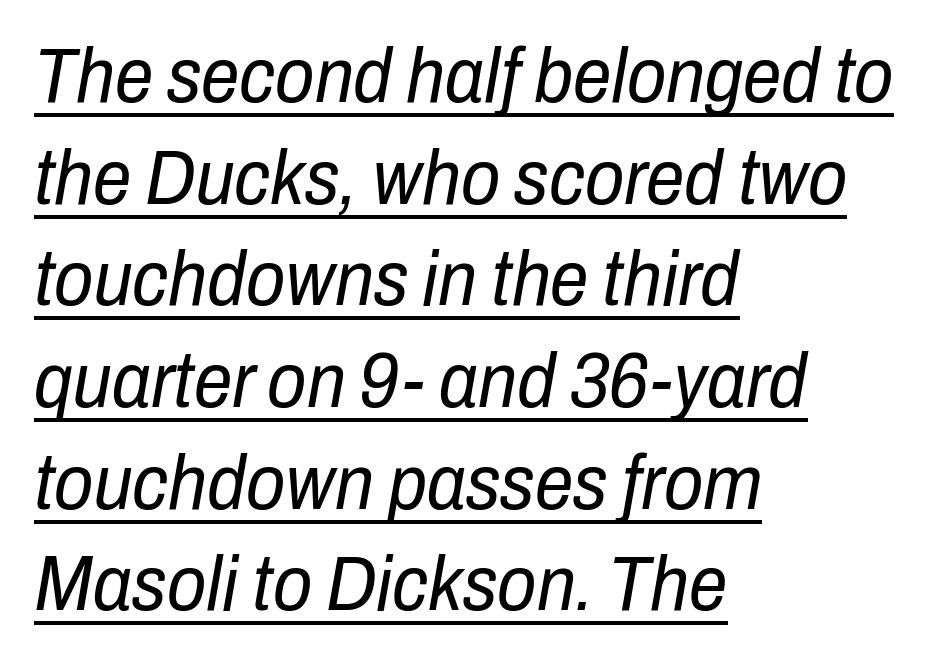
Is the type heavy? It reads as light-to-regular instead. The typography opts for an oblique posture over an upright one. The gaps between neighbouring characters are ordinary and unremarkable. Here the designer chose a conventional face with non-uniform glyph widths. This block has exactly the height ordinary leading produces.
